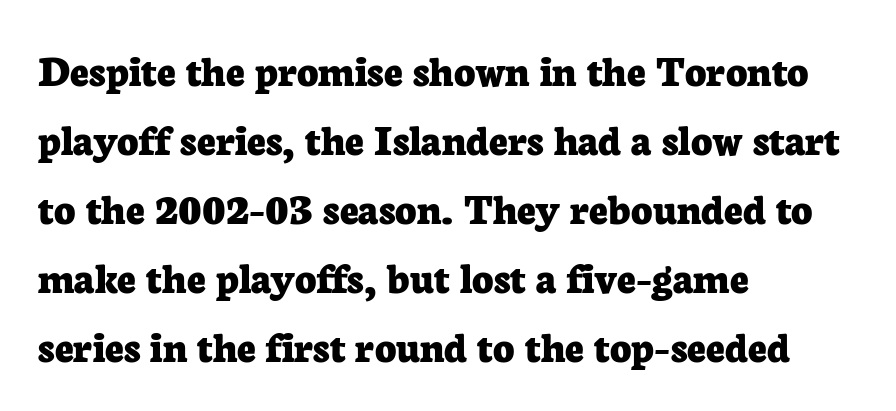
Q: Is the text bold? A: Yes.
Q: Is the text italic (slanted)? A: No, it is upright.
Q: Is the typeface a serif or a sans-serif typeface? A: Serif.
Q: Is the text underlined? A: No.
Q: How is the paragraph aligned? A: Left-aligned.
Q: Is the spacing between letters normal or unusually wide? A: Normal.
Q: Is the spacing between lines tight, normal or loose? A: Normal.
Q: Width (condensed, normal, or wide)? A: Normal.
Q: Stroke contrast? A: Low.
Q: x-height? A: Medium.
Q: Monospaced? A: No.
